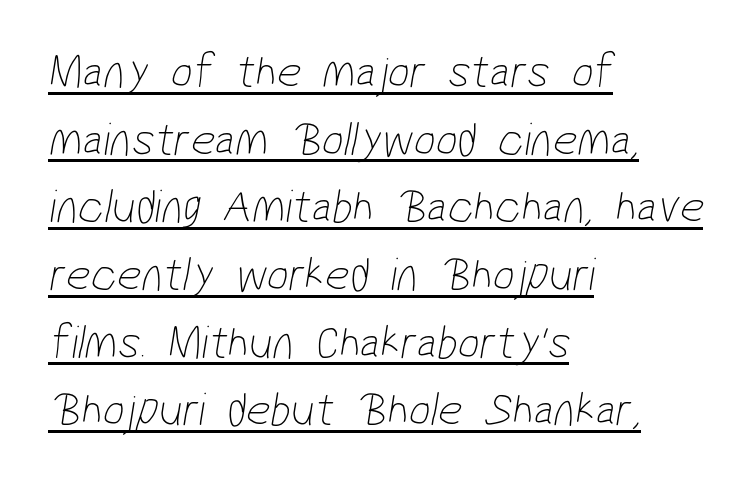
Q: Is the text bold? A: No.
Q: Is the typeface a serif or a sans-serif typeface? A: Sans-serif.
Q: Is the text underlined? A: Yes.
Q: How is the paragraph aligned? A: Left-aligned.
Q: Is the spacing between letters normal or unusually wide? A: Normal.
Q: Is the spacing between lines tight, normal or loose? A: Normal.
Q: Width (condensed, normal, or wide)? A: Condensed.
Q: Stroke contrast? A: Low.
Q: x-height? A: Medium.
Q: Monospaced? A: No.
